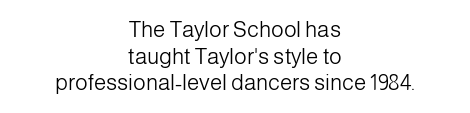
Q: Is the text bold? A: No.
Q: Is the text italic (slanted)? A: No, it is upright.
Q: Is the text underlined? A: No.
Q: How is the paragraph aligned? A: Centered.
Q: Is the spacing between letters normal or unusually wide? A: Normal.
